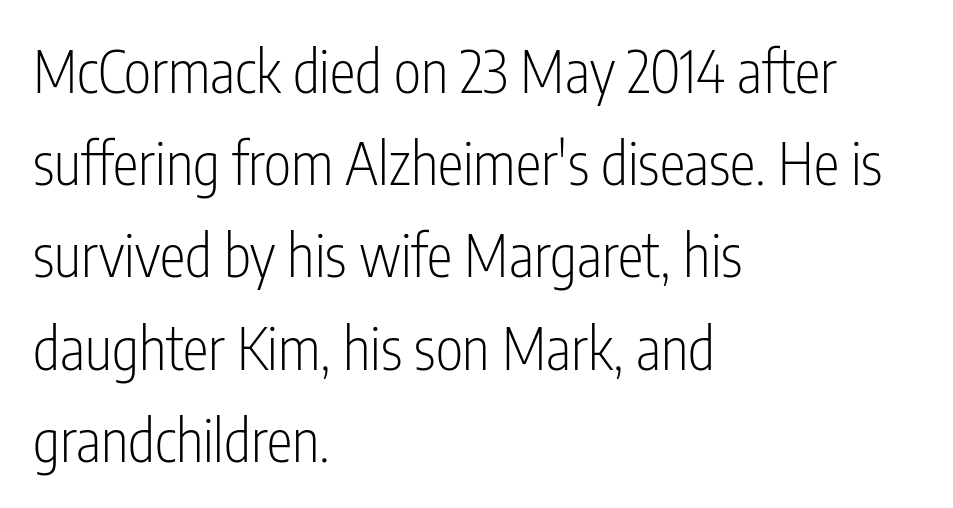
The image shows 58 px light, condensed sans-serif type, upright; set left-aligned, normal line spacing (1.59x), normal letter spacing, not underlined; low stroke contrast and a medium x-height.
